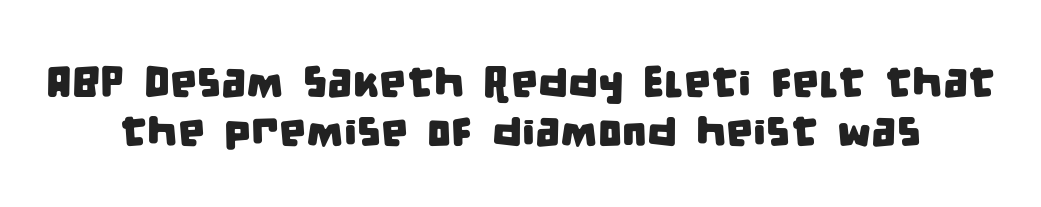
{"serif": "no", "width": "condensed", "stroke_contrast": "low", "x_height": "large", "monospaced": "no", "underline": "no", "line_spacing": "tight", "line_spacing_ratio": 1.14, "letter_spacing": "normal", "letter_spacing_em": 0.0, "glyph_px": 43}
